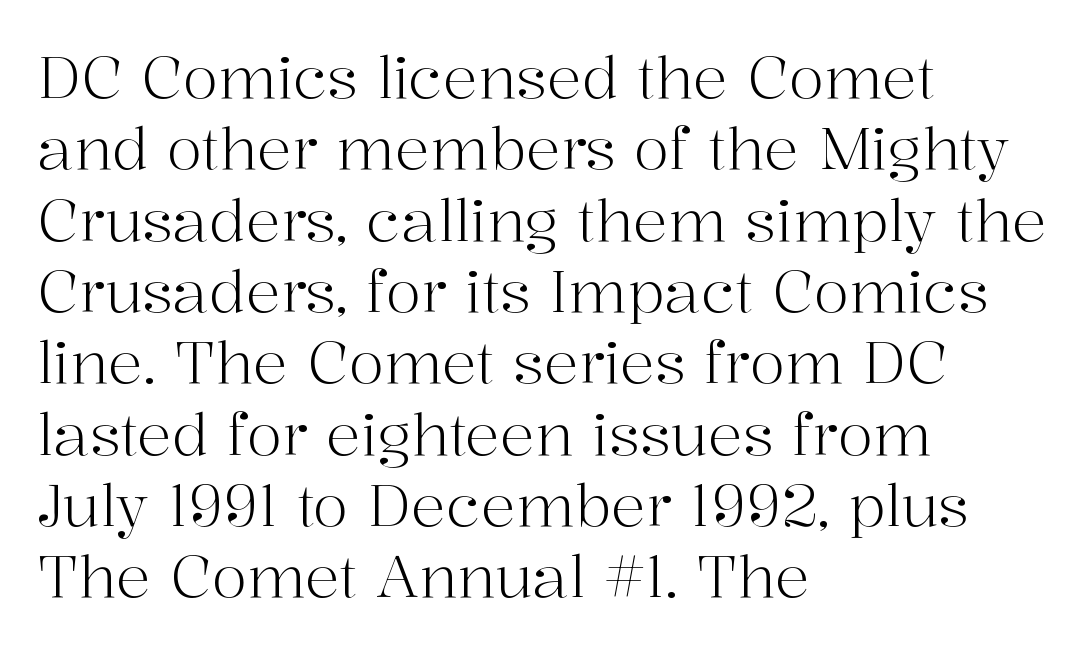
Q: Is the text bold? A: No.
Q: Is the text italic (slanted)? A: No, it is upright.
Q: Is the typeface a serif or a sans-serif typeface? A: Serif.
Q: Is the text underlined? A: No.
Q: How is the paragraph aligned? A: Left-aligned.
Q: Is the spacing between letters normal or unusually wide? A: Normal.
Q: Width (condensed, normal, or wide)? A: Normal.
Q: Stroke contrast? A: High.
Q: x-height? A: Medium.
Q: Monospaced? A: No.
